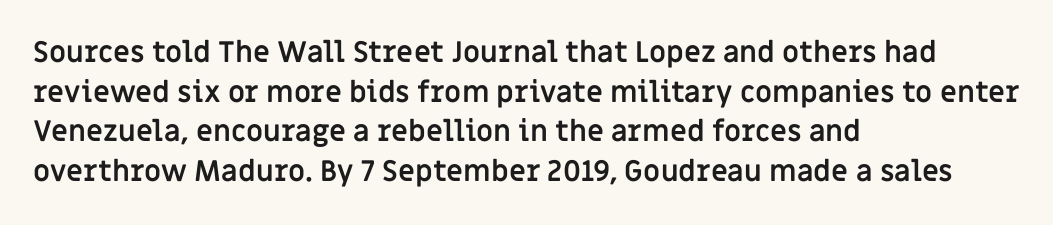
{"serif": "no", "italic": "no", "bold": "yes", "weight": "semibold", "width": "normal", "stroke_contrast": "low", "x_height": "large", "monospaced": "no", "underline": "no", "align": "left", "line_spacing": "normal", "line_spacing_ratio": 1.37, "letter_spacing": "normal", "letter_spacing_em": 0.0, "glyph_px": 29}
